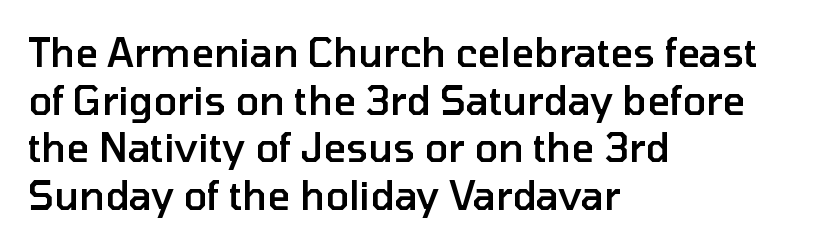
{"serif": "no", "italic": "no", "bold": "semi", "weight": "semibold", "width": "normal", "stroke_contrast": "low", "x_height": "medium", "monospaced": "no", "underline": "no", "align": "left", "line_spacing_ratio": 1.22, "letter_spacing": "normal", "letter_spacing_em": 0.0, "glyph_px": 39}
